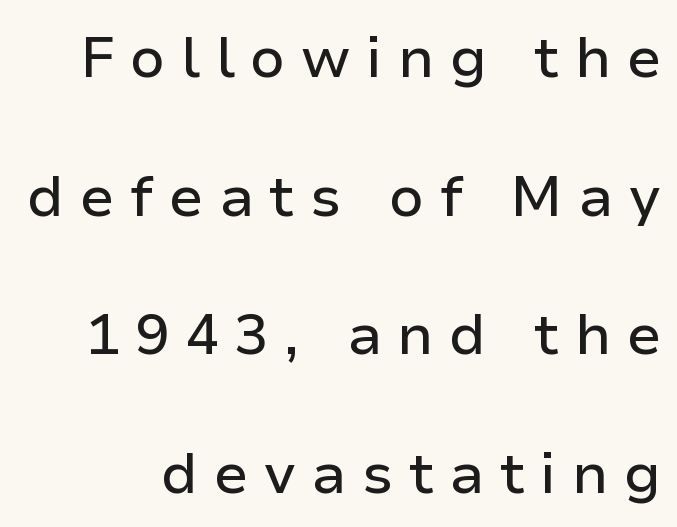
Q: Is the text italic (slanted)? A: No, it is upright.
Q: Is the typeface a serif or a sans-serif typeface? A: Sans-serif.
Q: Is the text underlined? A: No.
Q: Is the spacing between letters normal or unusually wide? A: Unusually wide.
Q: Is the spacing between lines tight, normal or loose? A: Loose.
Q: Width (condensed, normal, or wide)? A: Normal.
Q: Stroke contrast? A: Low.
Q: x-height? A: Medium.
Q: Monospaced? A: No.
